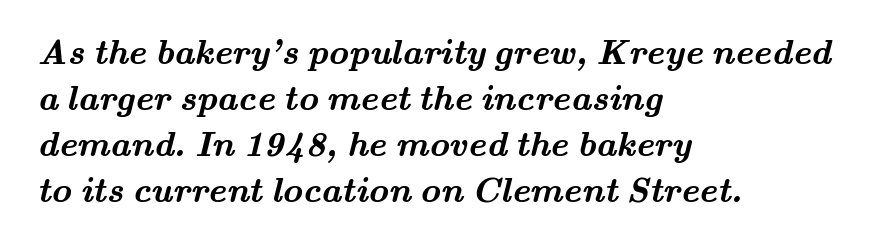
The image shows 35 px semibold, wide serif type; set left-aligned, normal line spacing (1.31x), normal letter spacing, not underlined; medium stroke contrast and a small x-height.
